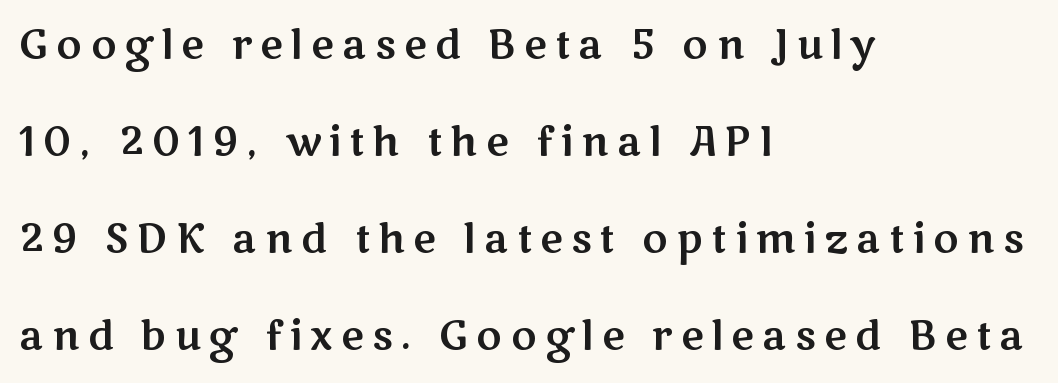
{"serif": "no", "italic": "no", "width": "wide", "stroke_contrast": "medium", "x_height": "medium", "monospaced": "no", "underline": "no", "align": "left", "line_spacing": "loose", "line_spacing_ratio": 2.49, "letter_spacing": "wide", "letter_spacing_em": 0.21, "glyph_px": 39}
